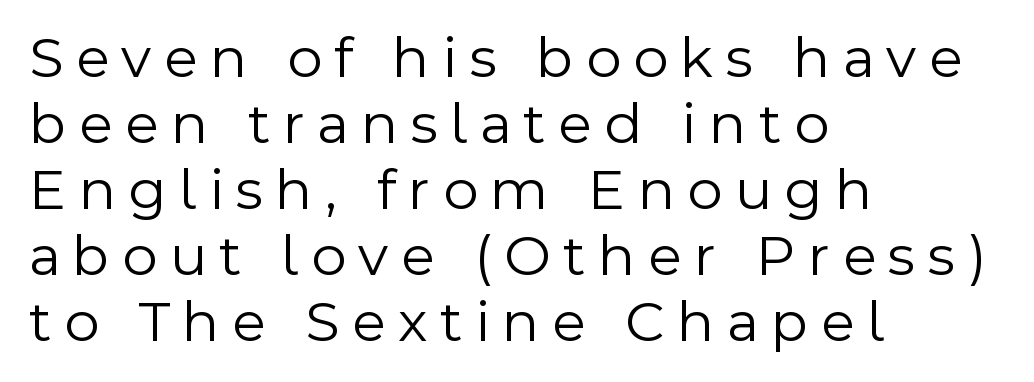
{"serif": "no", "italic": "no", "bold": "no", "weight": "light", "width": "normal", "x_height": "medium", "monospaced": "no", "underline": "no", "align": "left", "line_spacing": "tight", "line_spacing_ratio": 1.1, "letter_spacing": "wide", "letter_spacing_em": 0.21, "glyph_px": 60}
